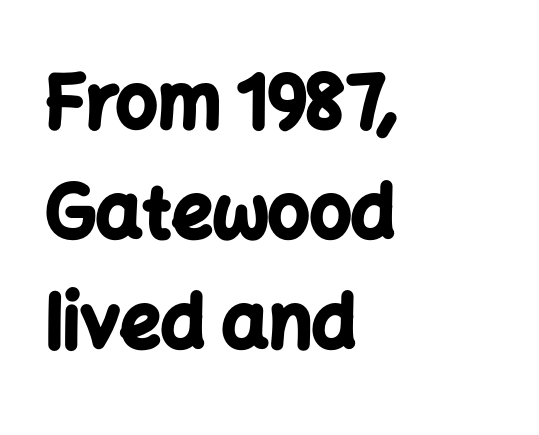
The image shows 73 px bold sans-serif type, upright; set left-aligned, normal line spacing (1.51x), normal letter spacing, not underlined; low stroke contrast and a medium x-height.
